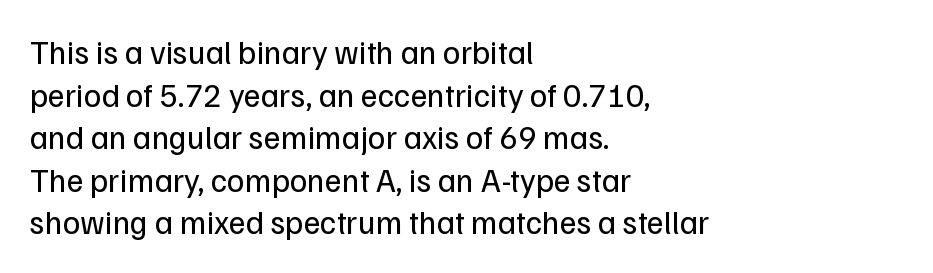
The image shows 33 px regular-weight sans-serif type, upright; set left-aligned, normal line spacing (1.29x), normal letter spacing, not underlined; low stroke contrast and a medium x-height.
